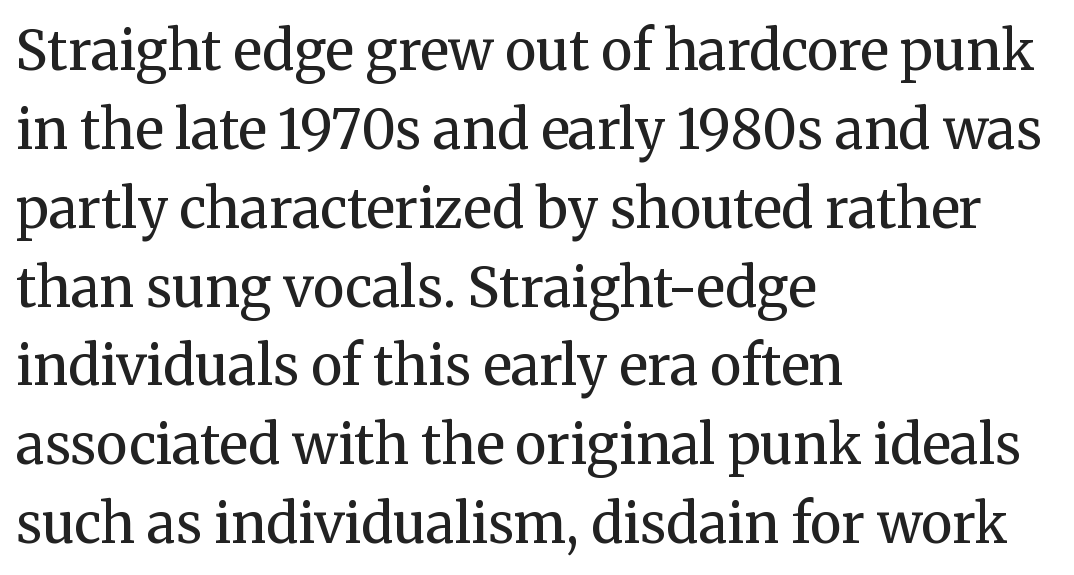
Q: Is the text bold? A: No.
Q: Is the text italic (slanted)? A: No, it is upright.
Q: Is the typeface a serif or a sans-serif typeface? A: Serif.
Q: Is the text underlined? A: No.
Q: How is the paragraph aligned? A: Left-aligned.
Q: Is the spacing between letters normal or unusually wide? A: Normal.
Q: Is the spacing between lines tight, normal or loose? A: Normal.
Q: Width (condensed, normal, or wide)? A: Normal.
Q: Stroke contrast? A: Medium.
Q: x-height? A: Medium.
Q: Monospaced? A: No.
